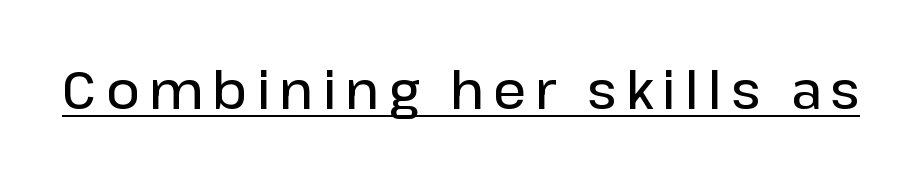
Q: Is the text bold? A: Semi-bold.
Q: Is the text italic (slanted)? A: No, it is upright.
Q: Is the typeface a serif or a sans-serif typeface? A: Sans-serif.
Q: Is the text underlined? A: Yes.
Q: Width (condensed, normal, or wide)? A: Normal.
Q: Stroke contrast? A: Low.
Q: x-height? A: Medium.
Q: Monospaced? A: No.
